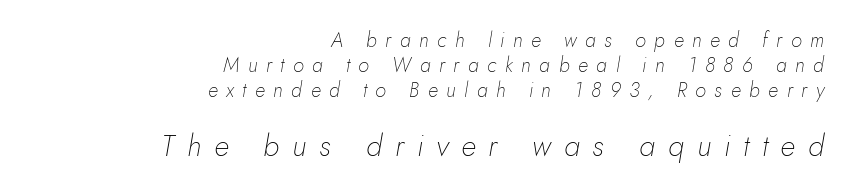
Q: Is the text bold? A: No.
Q: Is the text italic (slanted)? A: Yes, it leans right by about 10 degrees.
Q: Is the text underlined? A: No.
Q: How is the paragraph aligned? A: Right-aligned.
Q: Is the spacing between letters normal or unusually wide? A: Unusually wide.
Q: Is the spacing between lines tight, normal or loose? A: Normal.
Q: Which block of text is set in a larger size, the first (top) or the second (bottom)? A: The second (bottom) one.
Q: Width (condensed, normal, or wide)? A: Normal.
Q: Stroke contrast? A: Low.
Q: x-height? A: Small.
Q: Monospaced? A: No.
